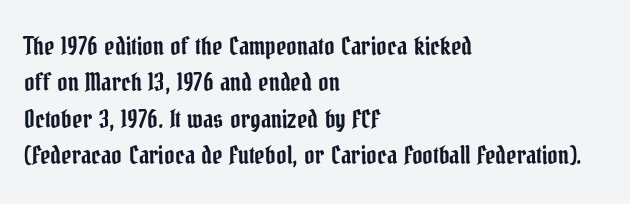
Plain, unruled lines of type. The type is set solid horizontally, with unmodified tracking. Tall strokes in this sample are plumb rather than angled. Regarding leading, the lines here are spaced in the standard way.
